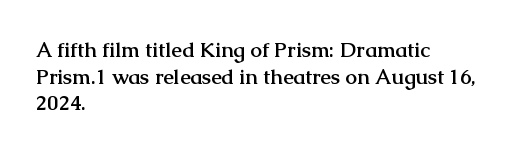
Q: Is the text bold? A: Yes.
Q: Is the text italic (slanted)? A: No, it is upright.
Q: Is the text underlined? A: No.
Q: How is the paragraph aligned? A: Left-aligned.
Q: Is the spacing between letters normal or unusually wide? A: Normal.
Q: Is the spacing between lines tight, normal or loose? A: Normal.
